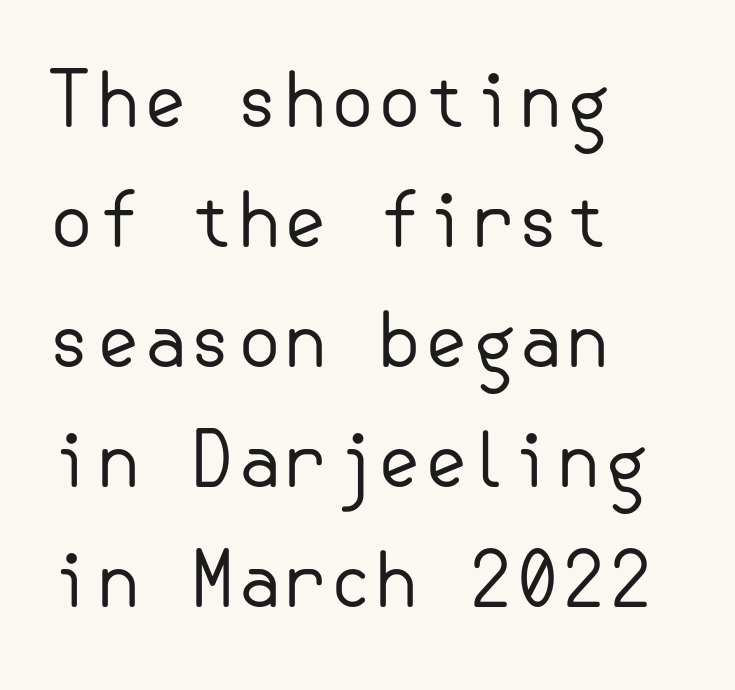
The image shows 75 px regular-weight sans-serif type, upright; set left-aligned, normal line spacing (1.6x), normal letter spacing, not underlined; low stroke contrast and a small x-height.
